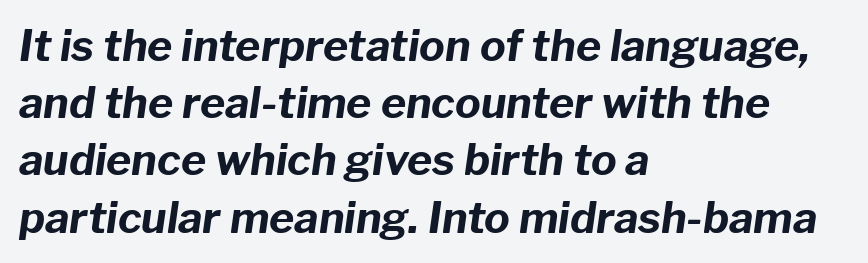
The image shows 43 px bold type, italic (leaning right); set left-aligned, normal line spacing (1.33x), normal letter spacing, not underlined; low stroke contrast and a medium x-height.
